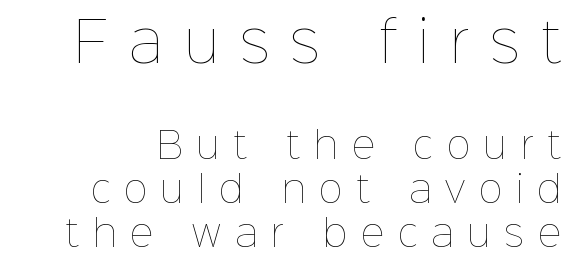
Size hierarchy here favors the leading block over the trailing one. The strip under each line holds only bare page. The type is letterspaced generously, with wide tracking. Is this a fixed-width face? No — the glyphs have proportional, varying widths. Characters remain perfectly vertical along every line.
